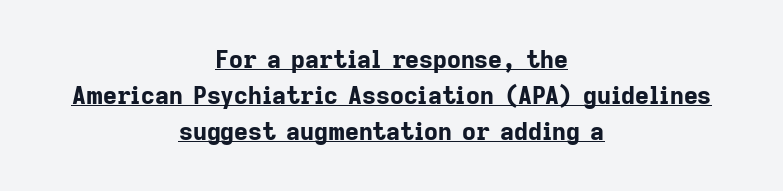
{"italic": "no", "bold": "yes", "underline": "yes", "align": "center", "line_spacing": "normal", "line_spacing_ratio": 1.5, "letter_spacing": "normal", "letter_spacing_em": 0.0, "glyph_px": 24}
